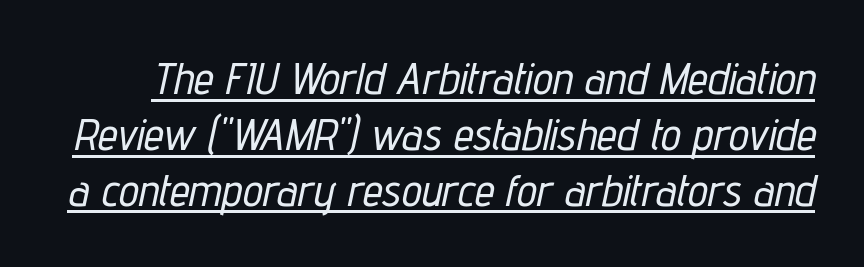
Is there an underline? Yes — a line sits under the letters. You could not count columns in this text — the font is proportionally spaced. Each word holds together tightly as a unit, with standard inter-letter gaps. The axis of the letterforms is tilted away from vertical.
